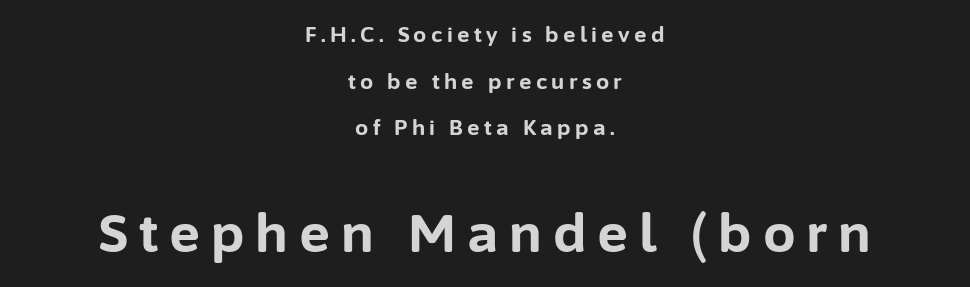
{"serif": "no", "italic": "no", "bold": "yes", "weight": "bold", "width": "normal", "stroke_contrast": "low", "x_height": "medium", "monospaced": "no", "underline": "no", "align": "center", "line_spacing": "loose", "line_spacing_ratio": 2.22, "letter_spacing": "wide", "letter_spacing_em": 0.21, "larger_block": "second", "size_ratio": 2.48, "glyph_px": 52}
